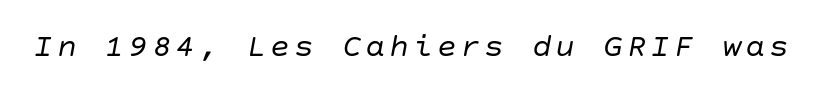
Q: Is the text bold? A: No.
Q: Is the text italic (slanted)? A: Yes, it leans right by about 10 degrees.
Q: Is the text underlined? A: No.
Q: Width (condensed, normal, or wide)? A: Normal.
Q: Stroke contrast? A: Low.
Q: x-height? A: Large.
